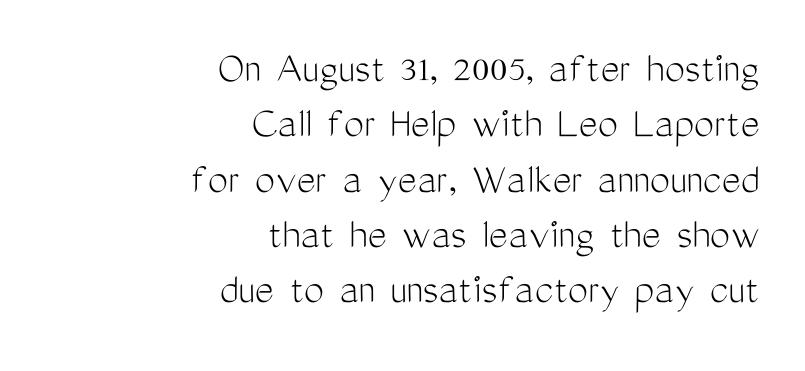
Q: Is the text bold? A: No.
Q: Is the text italic (slanted)? A: No, it is upright.
Q: Is the typeface a serif or a sans-serif typeface? A: Sans-serif.
Q: Is the text underlined? A: No.
Q: How is the paragraph aligned? A: Right-aligned.
Q: Is the spacing between letters normal or unusually wide? A: Normal.
Q: Width (condensed, normal, or wide)? A: Condensed.
Q: Stroke contrast? A: Medium.
Q: x-height? A: Medium.
Q: Monospaced? A: No.
